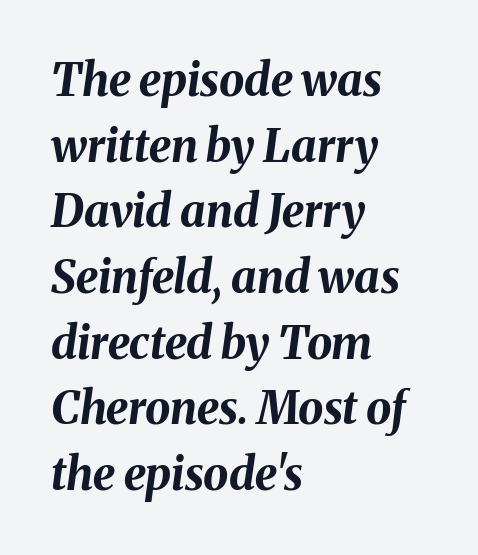
{"italic": "yes", "lean": "right", "slant_degrees": 8, "bold": "yes", "weight": "bold", "width": "normal", "stroke_contrast": "medium", "x_height": "medium", "monospaced": "no", "underline": "no", "align": "left", "line_spacing": "normal", "line_spacing_ratio": 1.46, "letter_spacing": "normal", "letter_spacing_em": 0.0, "glyph_px": 45}
